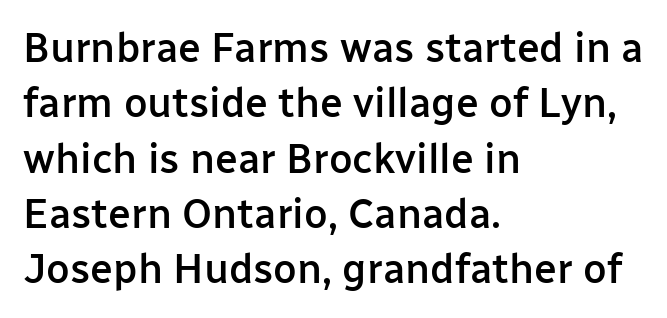
Q: Is the text bold? A: Semi-bold.
Q: Is the text italic (slanted)? A: No, it is upright.
Q: Is the typeface a serif or a sans-serif typeface? A: Sans-serif.
Q: Is the text underlined? A: No.
Q: How is the paragraph aligned? A: Left-aligned.
Q: Is the spacing between letters normal or unusually wide? A: Normal.
Q: Is the spacing between lines tight, normal or loose? A: Normal.
Q: Width (condensed, normal, or wide)? A: Normal.
Q: Stroke contrast? A: Low.
Q: x-height? A: Medium.
Q: Monospaced? A: No.
